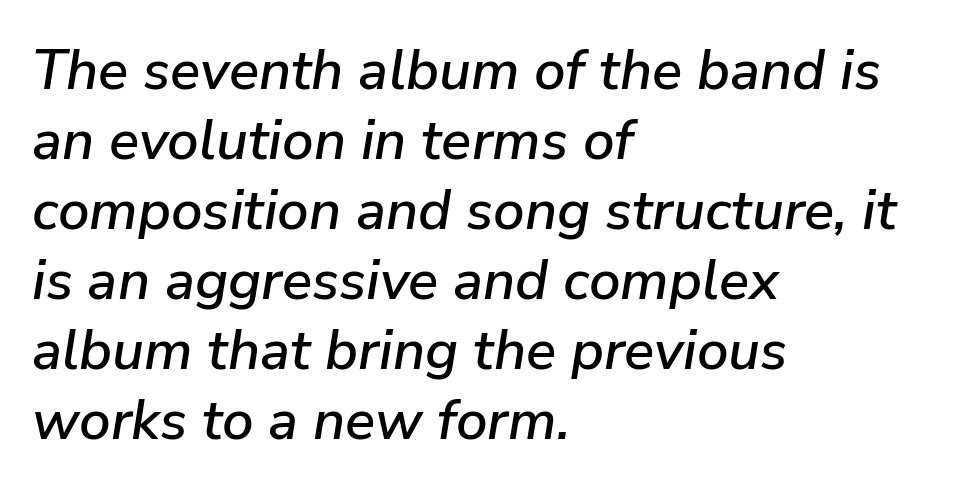
Q: Is the text italic (slanted)? A: Yes, it leans right by about 9 degrees.
Q: Is the text underlined? A: No.
Q: How is the paragraph aligned? A: Left-aligned.
Q: Is the spacing between letters normal or unusually wide? A: Normal.
Q: Is the spacing between lines tight, normal or loose? A: Normal.
Q: Width (condensed, normal, or wide)? A: Normal.
Q: Stroke contrast? A: Low.
Q: x-height? A: Medium.
Q: Monospaced? A: No.
